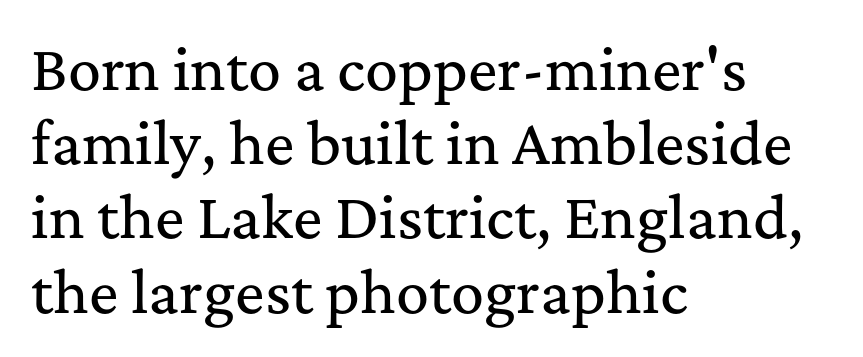
Old-style or modern, the face here clearly has serifs. Line beginnings align vertically; line endings do not. Line spacing here is normal. Descenders are the only things crossing below the line. Tracking value appears to be zero — textbook default spacing. Think of a printed novel: that variable character pitch is what you see here.
